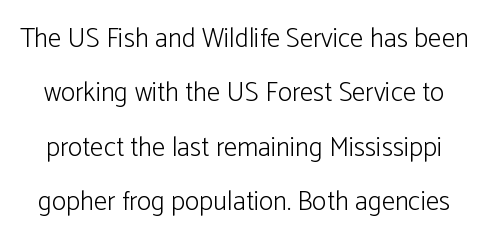
Q: Is the text bold? A: No.
Q: Is the text italic (slanted)? A: No, it is upright.
Q: Is the text underlined? A: No.
Q: Is the spacing between letters normal or unusually wide? A: Normal.
Q: Is the spacing between lines tight, normal or loose? A: Loose.
